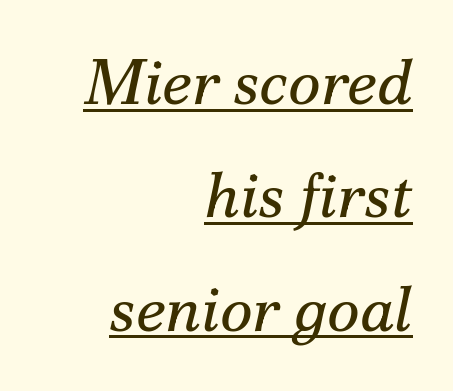
The paragraph has a hard right edge and a soft left edge. In terms of posture, this sample is oblique. Caption: lettering with a line underneath. A typesetter would call this proportional, since set widths differ per character.
